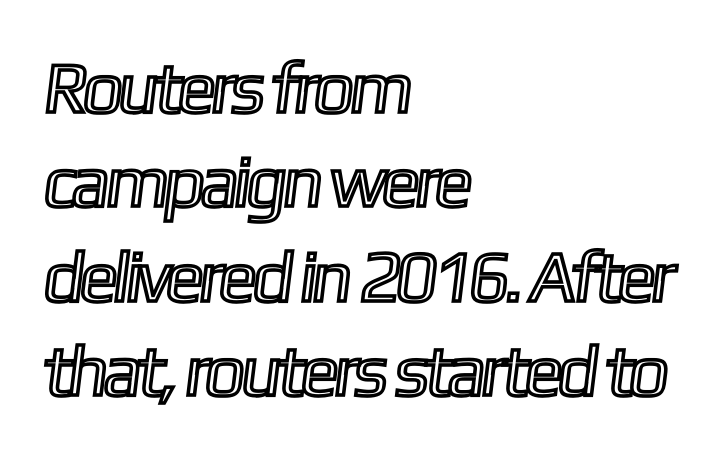
Q: Is the text underlined? A: No.
Q: How is the paragraph aligned? A: Left-aligned.
Q: Is the spacing between letters normal or unusually wide? A: Normal.
Q: Is the spacing between lines tight, normal or loose? A: Normal.
Q: Width (condensed, normal, or wide)? A: Condensed.
Q: x-height? A: Medium.
Q: Monospaced? A: No.
